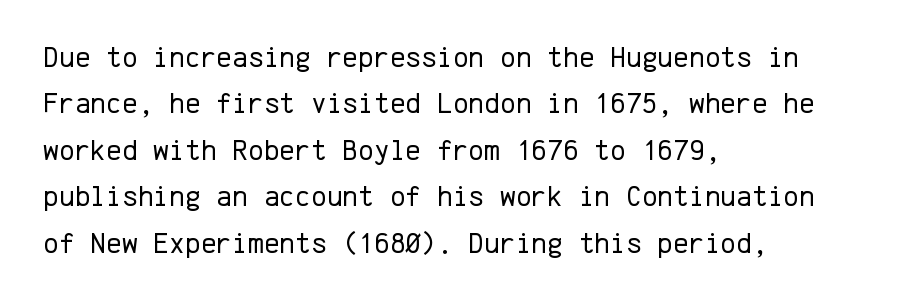
{"serif": "no", "italic": "no", "bold": "no", "weight": "regular", "width": "normal", "stroke_contrast": "low", "x_height": "medium", "monospaced": "yes", "underline": "no", "align": "left", "line_spacing": "normal", "line_spacing_ratio": 1.55, "letter_spacing": "normal", "letter_spacing_em": 0.0, "glyph_px": 30}
